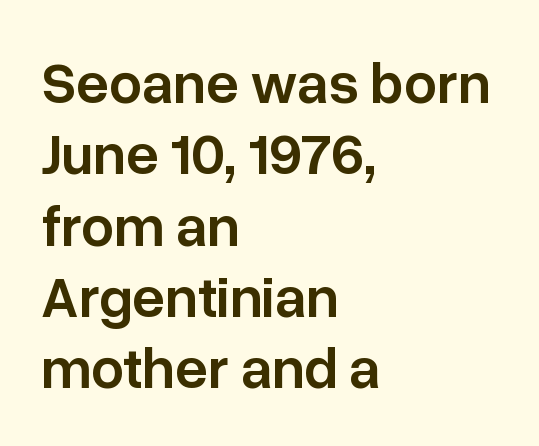
Q: Is the text bold? A: Semi-bold.
Q: Is the text italic (slanted)? A: No, it is upright.
Q: Is the typeface a serif or a sans-serif typeface? A: Sans-serif.
Q: Is the text underlined? A: No.
Q: How is the paragraph aligned? A: Left-aligned.
Q: Is the spacing between letters normal or unusually wide? A: Normal.
Q: Width (condensed, normal, or wide)? A: Normal.
Q: Stroke contrast? A: Low.
Q: x-height? A: Medium.
Q: Monospaced? A: No.
